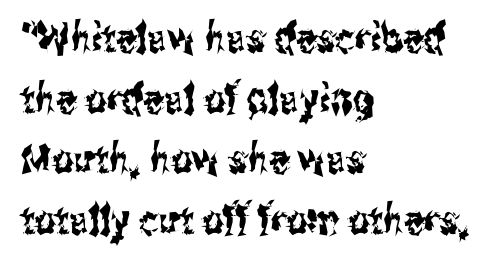
{"serif": "no", "italic": "no", "width": "condensed", "stroke_contrast": "medium", "x_height": "medium", "monospaced": "no", "underline": "no", "align": "left", "line_spacing": "normal", "line_spacing_ratio": 1.48, "letter_spacing": "normal", "letter_spacing_em": 0.0, "glyph_px": 41}
